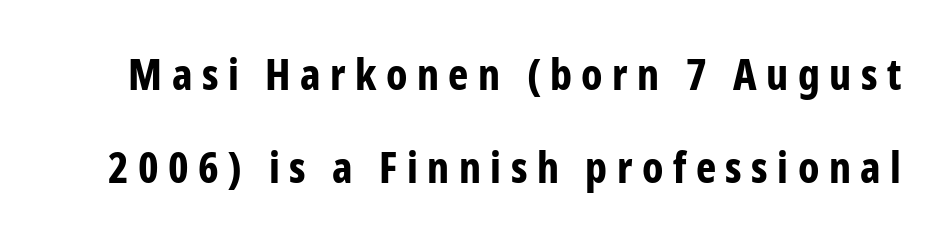
Baseline-to-baseline distance is far greater than the letter height. Note the varied advance widths — an 'i' is clearly narrower than an 'm'. This is the regular roman posture of the typeface. Set as a true bold cut, around the 700 mark.
